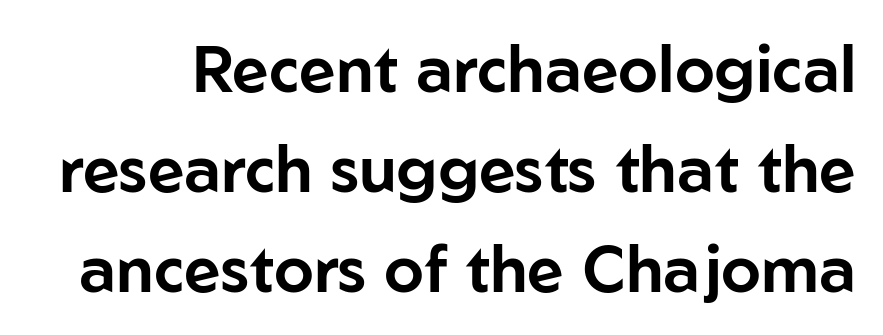
The image shows 64 px sans-serif type, upright; set normal line spacing (1.56x), normal letter spacing, not underlined; low stroke contrast and a medium x-height.
